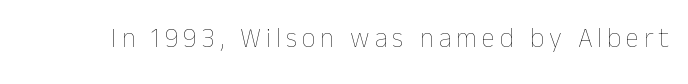
Q: Is the text bold? A: No.
Q: Is the text italic (slanted)? A: No, it is upright.
Q: Is the text underlined? A: No.
